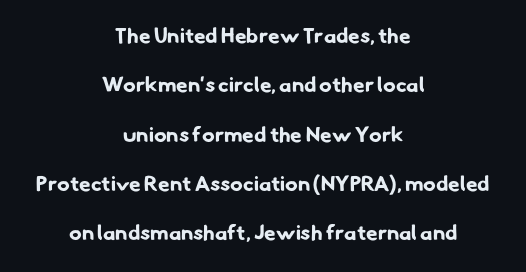
Honestly, the letter spacing is just normal — you wouldn't notice it. The designer dialed line spacing up above the default. Set as a true bold cut, around the 700 mark. Does the copy run flush right? No — it is centered line by line. The zone under the glyphs is completely vacant.
